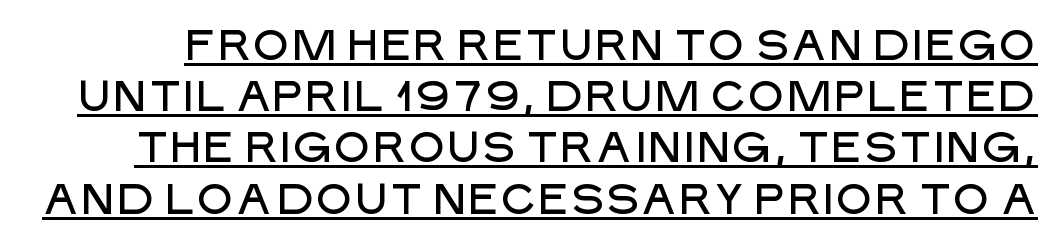
Every stem runs plumb, perpendicular to the baseline. Beneath each row of characters lies a ruled line. The face used here is proportionally spaced, like ordinary book or web type. Letter spacing: default.
